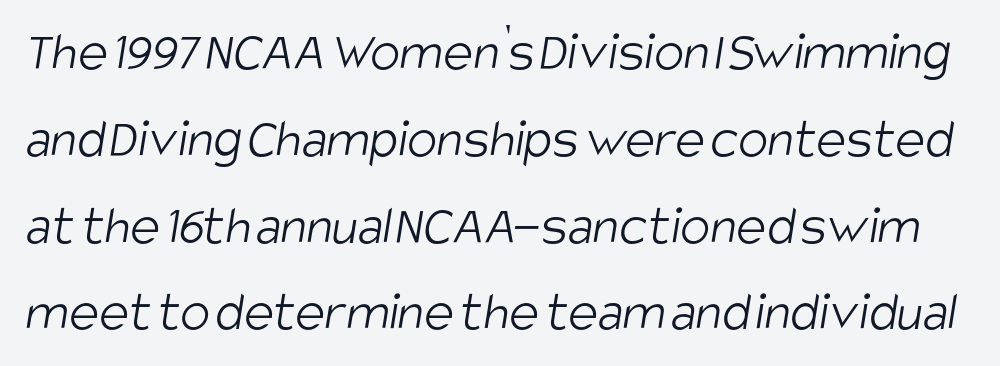
{"serif": "no", "bold": "no", "weight": "light", "width": "condensed", "stroke_contrast": "low", "x_height": "large", "monospaced": "no", "underline": "no", "line_spacing": "normal", "line_spacing_ratio": 1.55, "letter_spacing": "normal", "letter_spacing_em": 0.0, "glyph_px": 56}
